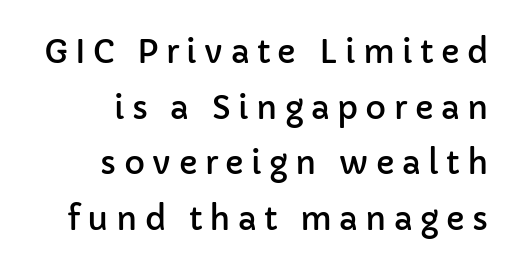
The image shows 32 px sans-serif type, upright; set right-aligned, line spacing 1.74x, unusually wide letter spacing (+0.23 em), not underlined; low stroke contrast and a medium x-height.
